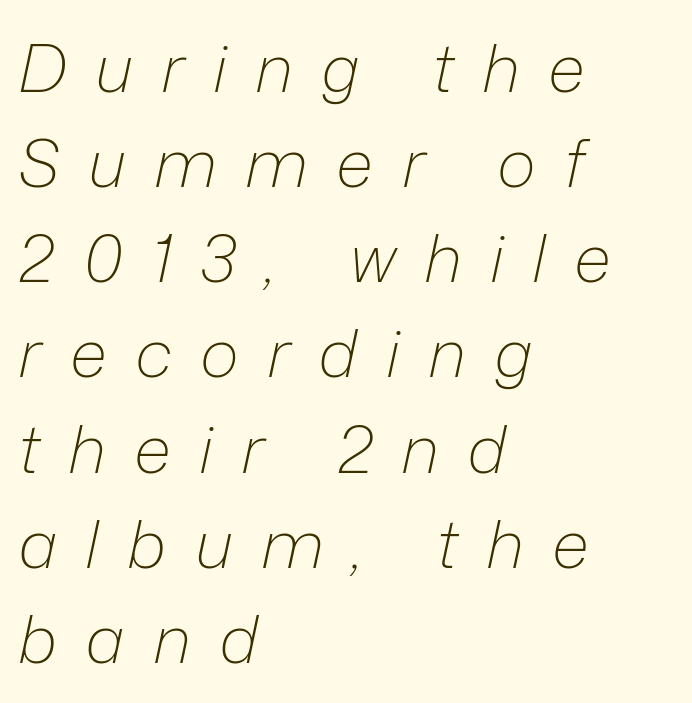
Q: Is the text bold? A: No.
Q: Is the text italic (slanted)? A: Yes, it leans right by about 12 degrees.
Q: Is the text underlined? A: No.
Q: How is the paragraph aligned? A: Left-aligned.
Q: Is the spacing between letters normal or unusually wide? A: Unusually wide.
Q: Is the spacing between lines tight, normal or loose? A: Normal.
Q: Width (condensed, normal, or wide)? A: Normal.
Q: Stroke contrast? A: Low.
Q: x-height? A: Medium.
Q: Monospaced? A: No.
